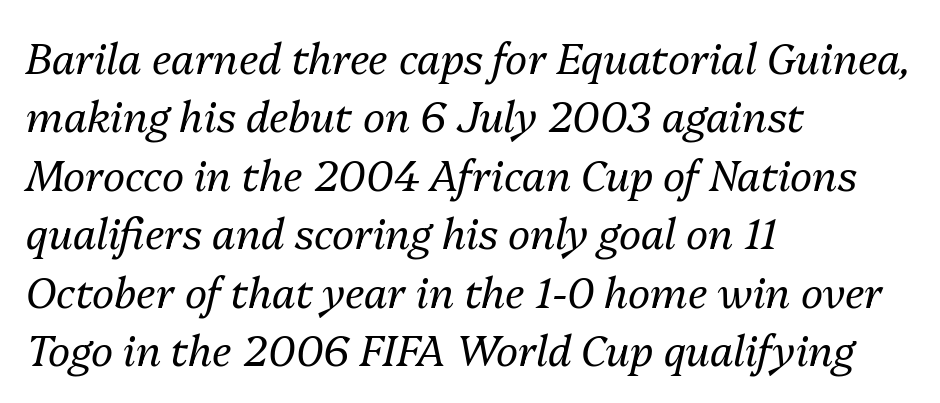
{"italic": "yes", "lean": "right", "slant_degrees": 13, "bold": "no", "weight": "regular", "width": "normal", "stroke_contrast": "medium", "x_height": "medium", "monospaced": "no", "underline": "no", "align": "left", "line_spacing": "normal", "line_spacing_ratio": 1.39, "letter_spacing": "normal", "letter_spacing_em": 0.0, "glyph_px": 42}
